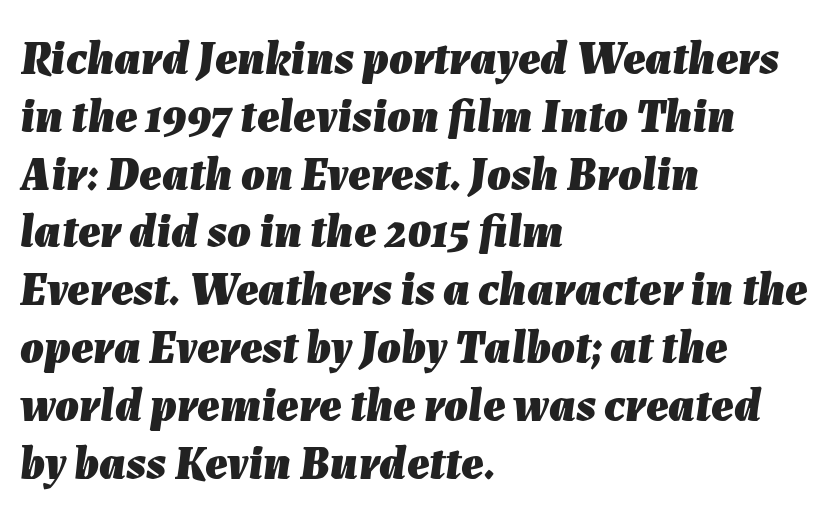
{"italic": "yes", "lean": "right", "slant_degrees": 7, "bold": "yes", "weight": "heavy", "width": "normal", "stroke_contrast": "low", "x_height": "medium", "monospaced": "no", "underline": "no", "align": "left", "line_spacing_ratio": 1.23, "letter_spacing": "normal", "letter_spacing_em": 0.0, "glyph_px": 47}
